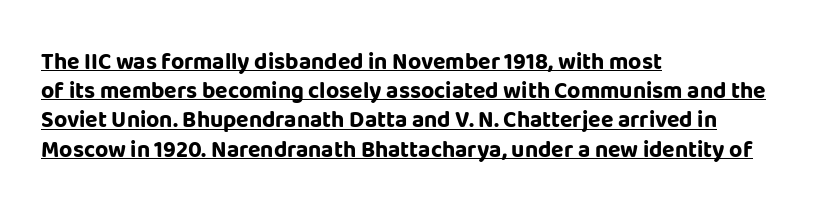
Compared with a centered layout, this one pins lines to the left instead. Caption: standard tracking, unaltered. The glyphs are accompanied by a horizontal stroke just below them. The letters stand straight up with perfectly vertical stems. Rows of type keep a routine distance in the vertical direction.
